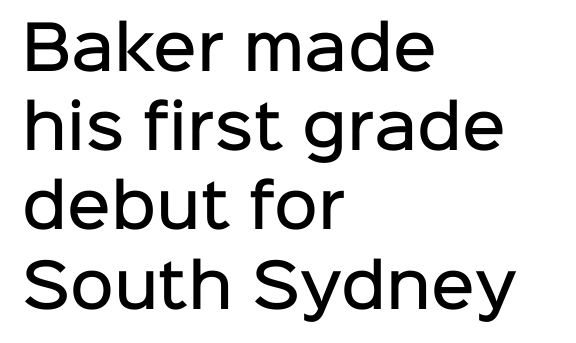
Each glyph is drawn with semibold strokes, heavier than normal yet not fully bold. The vertical gap from one line to the next is medium. The type is set solid horizontally, with unmodified tracking. Does the lettering tilt? It doesn't — this is upright. The lines in this sample share a left origin and differ only in where they stop.
